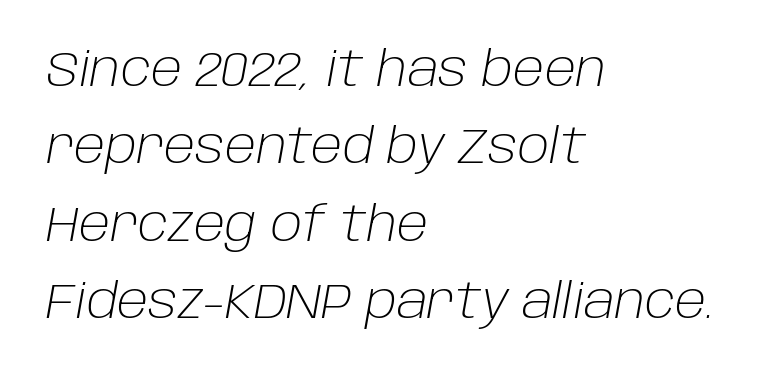
Q: Is the text bold? A: No.
Q: Is the text italic (slanted)? A: Yes, it leans right by about 10 degrees.
Q: Is the text underlined? A: No.
Q: How is the paragraph aligned? A: Left-aligned.
Q: Is the spacing between letters normal or unusually wide? A: Normal.
Q: Is the spacing between lines tight, normal or loose? A: Normal.
Q: Width (condensed, normal, or wide)? A: Normal.
Q: Stroke contrast? A: Low.
Q: x-height? A: Large.
Q: Monospaced? A: No.
